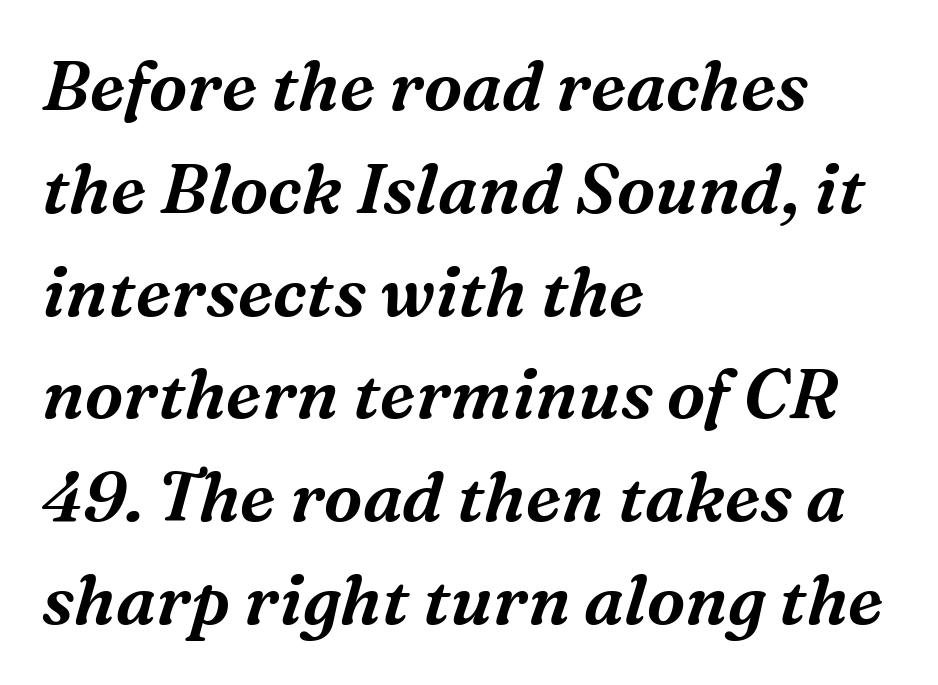
The image shows 69 px serif type, italic (leaning right); set left-aligned, normal line spacing (1.49x), normal letter spacing, not underlined; medium stroke contrast and a medium x-height.
